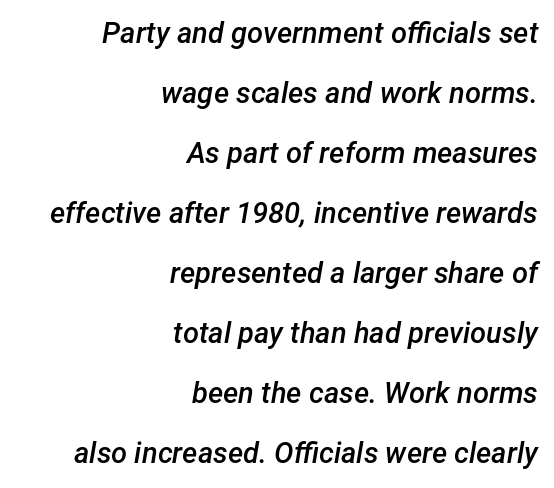
{"italic": "yes", "lean": "right", "slant_degrees": 12, "bold": "semi", "weight": "semibold", "width": "normal", "stroke_contrast": "low", "x_height": "medium", "monospaced": "no", "underline": "no", "align": "right", "line_spacing": "loose", "line_spacing_ratio": 2.07, "letter_spacing": "normal", "letter_spacing_em": 0.0, "glyph_px": 29}
